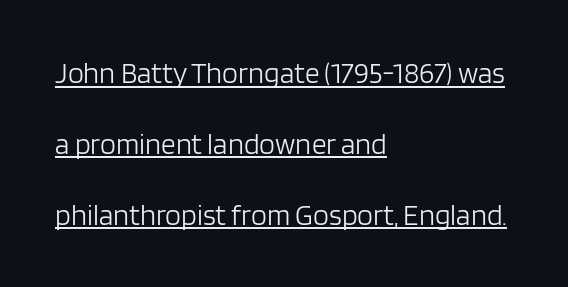
The image shows 29 px light sans-serif type, upright; set left-aligned, loose line spacing (2.44x), normal letter spacing, underlined; low stroke contrast and a large x-height.
